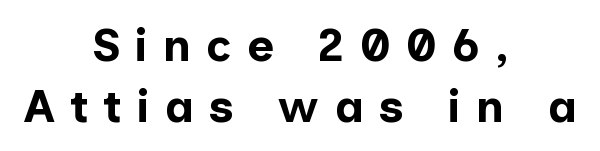
Q: Is the text bold? A: Yes.
Q: Is the text italic (slanted)? A: No, it is upright.
Q: Is the typeface a serif or a sans-serif typeface? A: Sans-serif.
Q: Is the text underlined? A: No.
Q: How is the paragraph aligned? A: Centered.
Q: Is the spacing between letters normal or unusually wide? A: Unusually wide.
Q: Is the spacing between lines tight, normal or loose? A: Normal.
Q: Width (condensed, normal, or wide)? A: Normal.
Q: Stroke contrast? A: Low.
Q: x-height? A: Medium.
Q: Monospaced? A: No.
